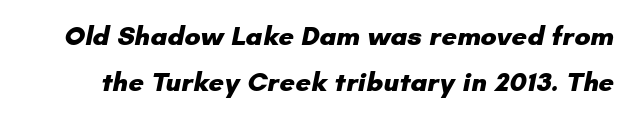
Q: Is the text bold? A: Yes.
Q: Is the text underlined? A: No.
Q: Is the spacing between letters normal or unusually wide? A: Normal.
Q: Is the spacing between lines tight, normal or loose? A: Normal.
